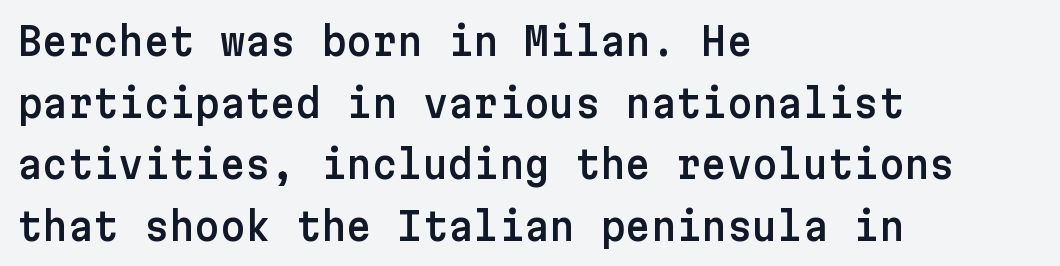
Q: Is the text italic (slanted)? A: No, it is upright.
Q: Is the typeface a serif or a sans-serif typeface? A: Sans-serif.
Q: Is the text underlined? A: No.
Q: How is the paragraph aligned? A: Left-aligned.
Q: Is the spacing between letters normal or unusually wide? A: Normal.
Q: Is the spacing between lines tight, normal or loose? A: Normal.
Q: Width (condensed, normal, or wide)? A: Normal.
Q: Stroke contrast? A: Low.
Q: x-height? A: Medium.
